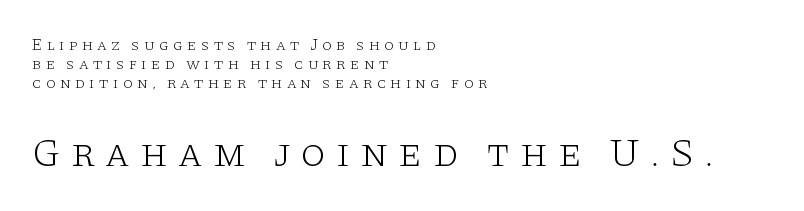
{"serif": "yes", "italic": "no", "bold": "no", "weight": "light", "width": "wide", "stroke_contrast": "low", "x_height": "large", "monospaced": "no", "underline": "no", "align": "left", "line_spacing_ratio": 1.18, "letter_spacing": "wide", "letter_spacing_em": 0.25, "larger_block": "second", "size_ratio": 2.5, "glyph_px": 40}
